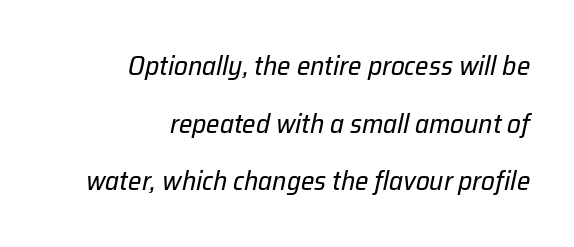
The image shows 27 px text type, italic (leaning right); set right-aligned, loose line spacing (2.13x), normal letter spacing, not underlined.
